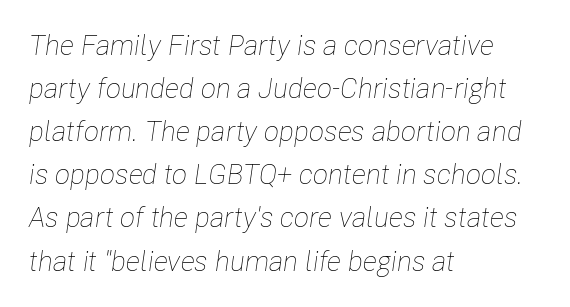
{"italic": "yes", "lean": "right", "slant_degrees": 8, "bold": "no", "weight": "thin", "width": "condensed", "stroke_contrast": "low", "x_height": "medium", "monospaced": "no", "underline": "no", "align": "left", "line_spacing": "normal", "line_spacing_ratio": 1.54, "letter_spacing": "normal", "letter_spacing_em": 0.0, "glyph_px": 28}
